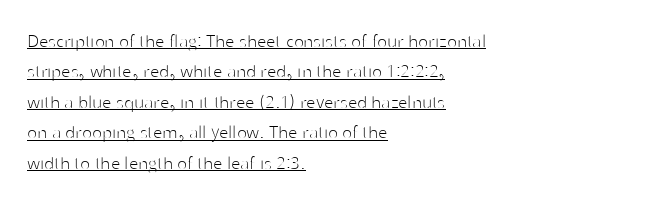
Q: Is the text bold? A: No.
Q: Is the text italic (slanted)? A: No, it is upright.
Q: Is the text underlined? A: Yes.
Q: How is the paragraph aligned? A: Left-aligned.
Q: Is the spacing between letters normal or unusually wide? A: Normal.
Q: Is the spacing between lines tight, normal or loose? A: Normal.
